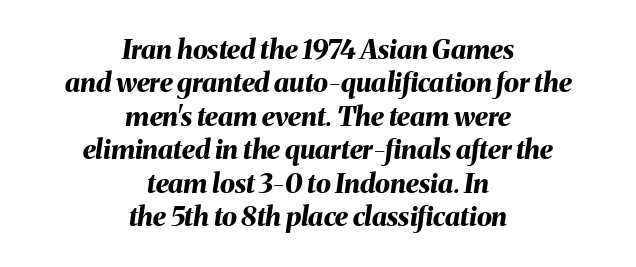
Q: Is the text bold? A: Yes.
Q: Is the text italic (slanted)? A: Yes, it leans right by about 8 degrees.
Q: Is the text underlined? A: No.
Q: How is the paragraph aligned? A: Centered.
Q: Is the spacing between letters normal or unusually wide? A: Normal.
